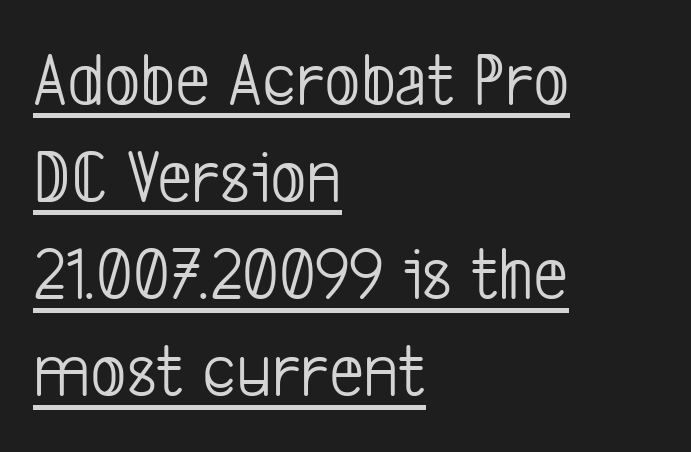
The image shows 77 px light, condensed sans-serif type; set left-aligned, normal line spacing (1.26x), normal letter spacing, underlined; low stroke contrast and a medium x-height.
